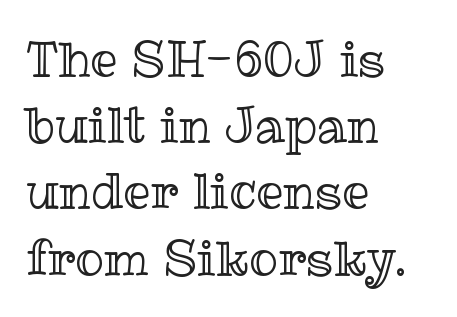
Q: Is the text italic (slanted)? A: No, it is upright.
Q: Is the text underlined? A: No.
Q: How is the paragraph aligned? A: Left-aligned.
Q: Is the spacing between letters normal or unusually wide? A: Normal.
Q: Is the spacing between lines tight, normal or loose? A: Normal.
Q: Width (condensed, normal, or wide)? A: Normal.
Q: x-height? A: Medium.
Q: Monospaced? A: No.
